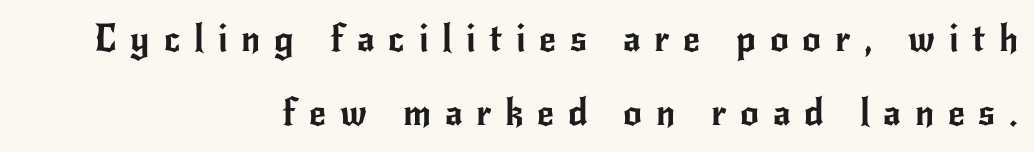
Q: Is the text italic (slanted)? A: No, it is upright.
Q: Is the typeface a serif or a sans-serif typeface? A: Sans-serif.
Q: Is the text underlined? A: No.
Q: How is the paragraph aligned? A: Right-aligned.
Q: Is the spacing between letters normal or unusually wide? A: Unusually wide.
Q: Is the spacing between lines tight, normal or loose? A: Loose.
Q: Width (condensed, normal, or wide)? A: Normal.
Q: Stroke contrast? A: Low.
Q: x-height? A: Small.
Q: Monospaced? A: No.
